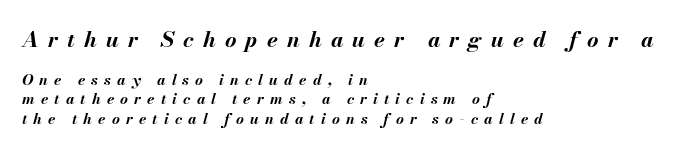
{"italic": "yes", "lean": "right", "slant_degrees": 13, "bold": "yes", "underline": "no", "align": "left", "line_spacing": "normal", "line_spacing_ratio": 1.29, "letter_spacing": "wide", "letter_spacing_em": 0.41, "larger_block": "first", "size_ratio": 1.47, "glyph_px": 22}
